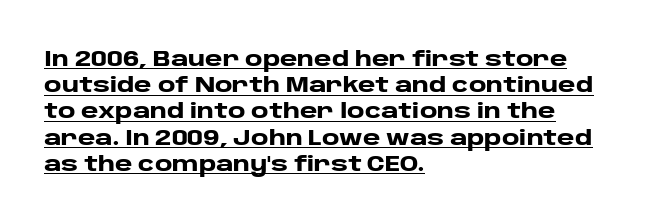
{"italic": "no", "bold": "yes", "underline": "yes", "align": "left", "line_spacing": "normal", "line_spacing_ratio": 1.25, "letter_spacing": "normal", "letter_spacing_em": 0.0, "glyph_px": 21}
